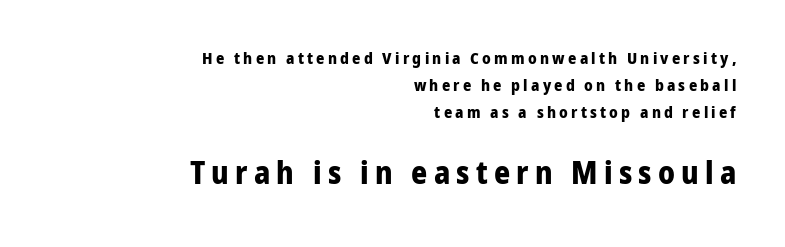
Q: Is the text bold? A: Yes.
Q: Is the text italic (slanted)? A: No, it is upright.
Q: Is the typeface a serif or a sans-serif typeface? A: Sans-serif.
Q: Is the text underlined? A: No.
Q: How is the paragraph aligned? A: Right-aligned.
Q: Is the spacing between letters normal or unusually wide? A: Unusually wide.
Q: Is the spacing between lines tight, normal or loose? A: Normal.
Q: Which block of text is set in a larger size, the first (top) or the second (bottom)? A: The second (bottom) one.
Q: Width (condensed, normal, or wide)? A: Normal.
Q: Stroke contrast? A: Low.
Q: x-height? A: Medium.
Q: Monospaced? A: No.
